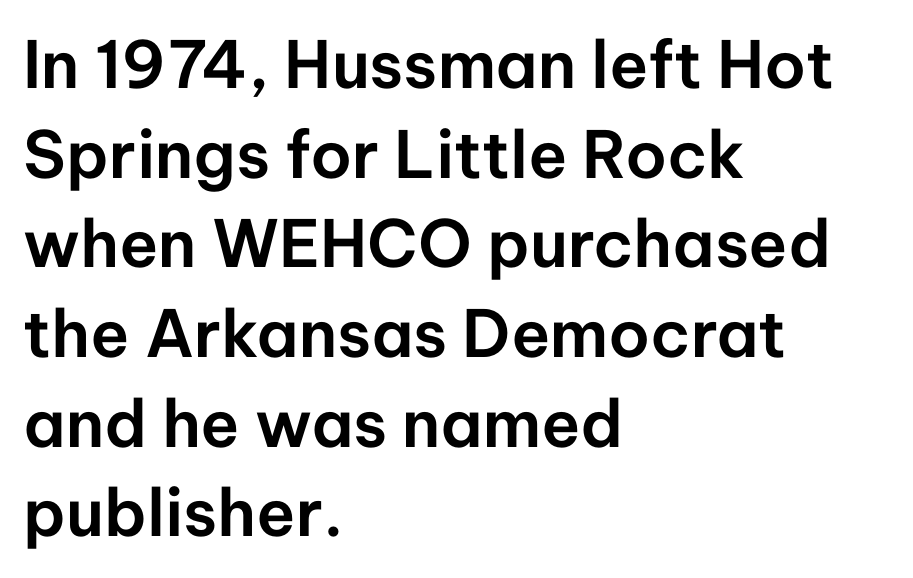
The image shows 65 px sans-serif type, upright; set left-aligned, normal line spacing (1.38x), normal letter spacing, not underlined; low stroke contrast and a medium x-height.
